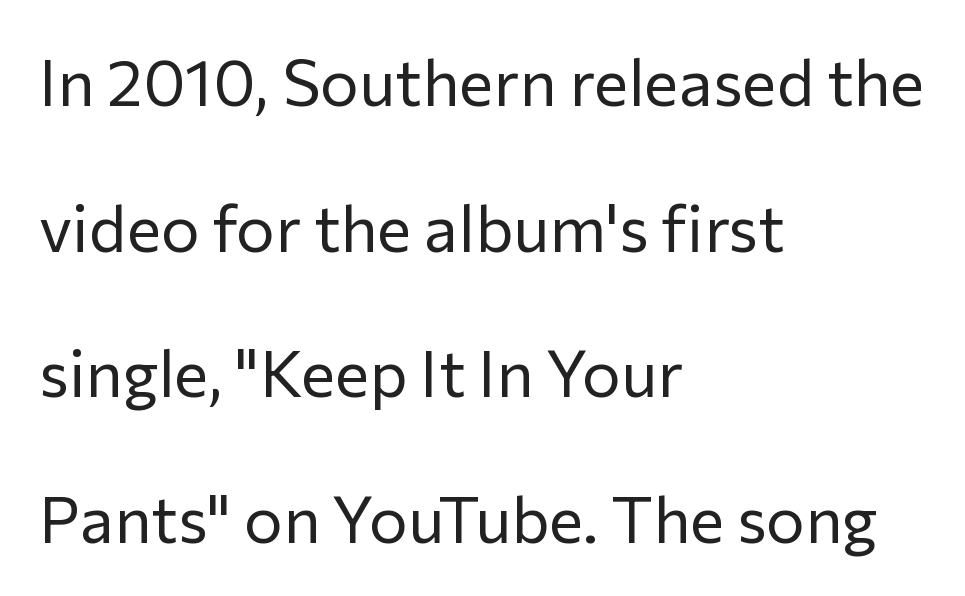
Q: Is the text bold? A: No.
Q: Is the text italic (slanted)? A: No, it is upright.
Q: Is the typeface a serif or a sans-serif typeface? A: Sans-serif.
Q: Is the text underlined? A: No.
Q: How is the paragraph aligned? A: Left-aligned.
Q: Is the spacing between letters normal or unusually wide? A: Normal.
Q: Is the spacing between lines tight, normal or loose? A: Loose.
Q: Width (condensed, normal, or wide)? A: Normal.
Q: Stroke contrast? A: Low.
Q: x-height? A: Medium.
Q: Monospaced? A: No.
